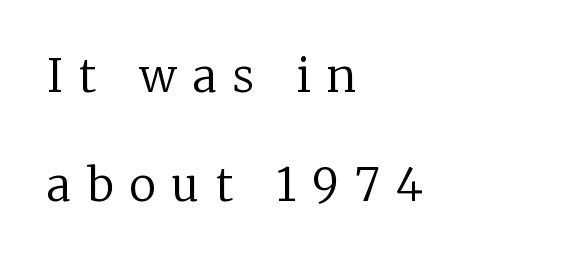
The image shows 45 px regular-weight serif type, upright; set left-aligned, loose line spacing (2.43x), unusually wide letter spacing (+0.36 em), not underlined; low stroke contrast and a medium x-height.
